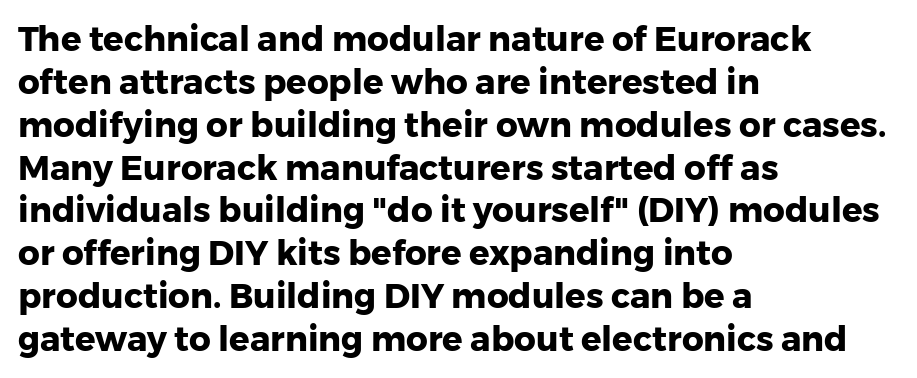
{"serif": "no", "italic": "no", "bold": "yes", "weight": "heavy", "width": "normal", "stroke_contrast": "low", "x_height": "medium", "monospaced": "no", "underline": "no", "align": "left", "line_spacing": "normal", "line_spacing_ratio": 1.26, "letter_spacing": "normal", "letter_spacing_em": 0.0, "glyph_px": 34}
